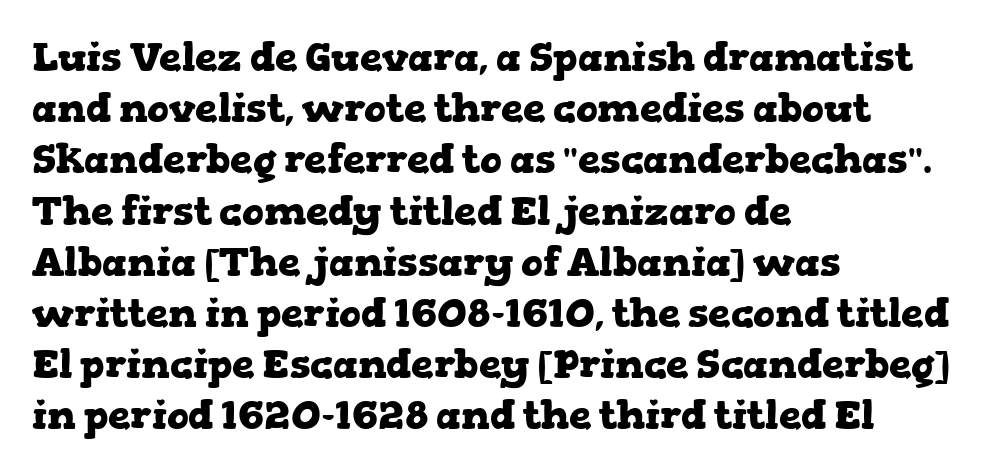
{"serif": "yes", "italic": "no", "bold": "yes", "weight": "heavy", "width": "wide", "stroke_contrast": "low", "x_height": "medium", "monospaced": "no", "underline": "no", "align": "left", "line_spacing": "normal", "line_spacing_ratio": 1.28, "letter_spacing": "normal", "letter_spacing_em": 0.0, "glyph_px": 40}
